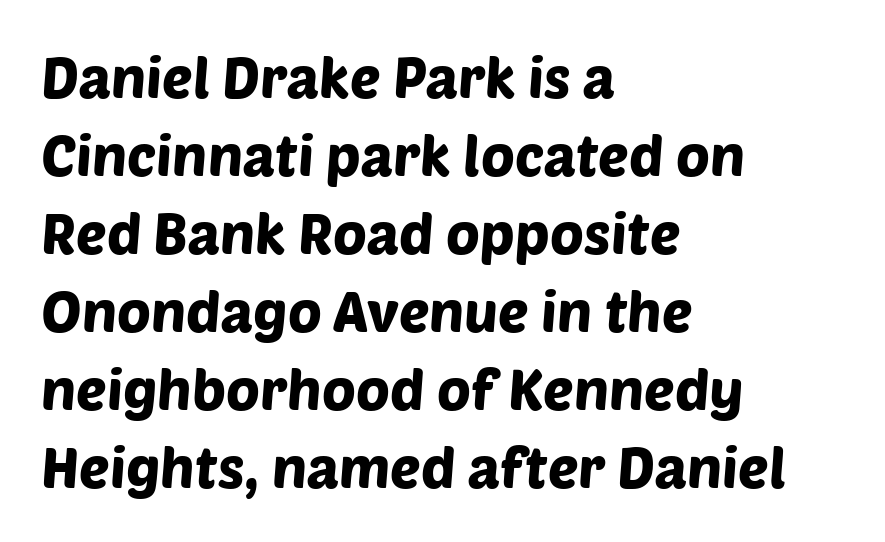
{"serif": "no", "width": "normal", "stroke_contrast": "low", "x_height": "large", "monospaced": "no", "underline": "no", "align": "left", "line_spacing": "normal", "line_spacing_ratio": 1.37, "letter_spacing": "normal", "letter_spacing_em": 0.0, "glyph_px": 57}
